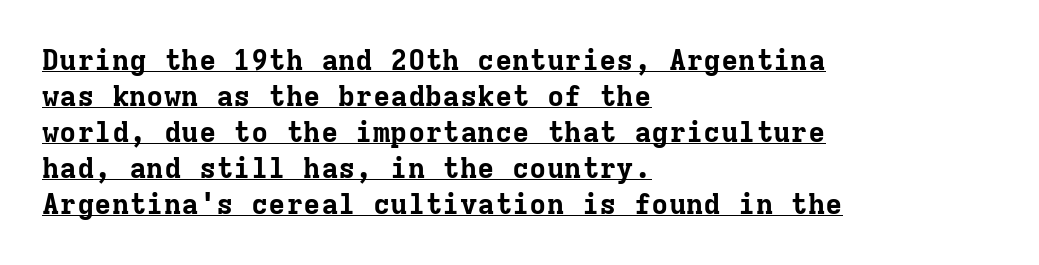
The image shows 29 px bold serif type, upright, monospaced; set left-aligned, line spacing 1.24x, normal letter spacing, underlined; low stroke contrast and a medium x-height.
